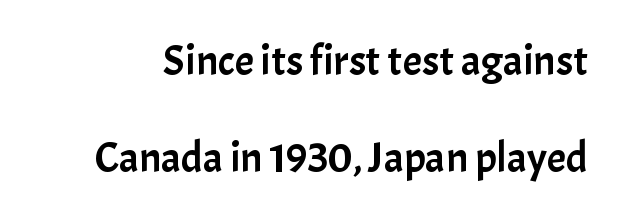
Here the designer chose a conventional face with non-uniform glyph widths. Typographically, this falls in the sans-serif category. Each word holds together tightly as a unit, with standard inter-letter gaps. The letters stand straight up with perfectly vertical stems. Plain, unruled lines of type. Vertical spacing — loose.
